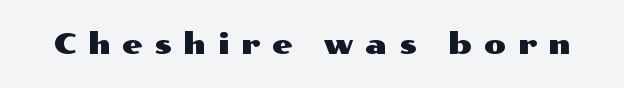
The image shows 29 px wide sans-serif type, upright; set unusually wide letter spacing (+0.4 em), not underlined; medium stroke contrast and a medium x-height.
